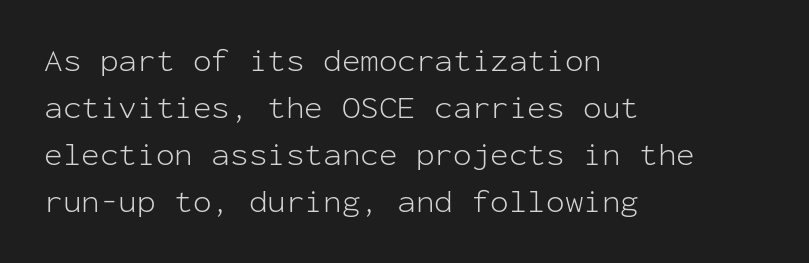
Q: Is the text bold? A: No.
Q: Is the text italic (slanted)? A: No, it is upright.
Q: Is the typeface a serif or a sans-serif typeface? A: Sans-serif.
Q: Is the text underlined? A: No.
Q: How is the paragraph aligned? A: Left-aligned.
Q: Is the spacing between letters normal or unusually wide? A: Normal.
Q: Is the spacing between lines tight, normal or loose? A: Normal.
Q: Width (condensed, normal, or wide)? A: Normal.
Q: Stroke contrast? A: Low.
Q: x-height? A: Medium.
Q: Monospaced? A: Yes.
